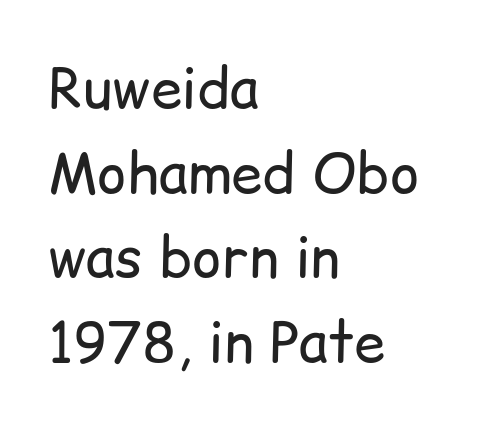
Q: Is the text bold? A: No.
Q: Is the text italic (slanted)? A: No, it is upright.
Q: Is the typeface a serif or a sans-serif typeface? A: Sans-serif.
Q: Is the text underlined? A: No.
Q: How is the paragraph aligned? A: Left-aligned.
Q: Is the spacing between letters normal or unusually wide? A: Normal.
Q: Is the spacing between lines tight, normal or loose? A: Normal.
Q: Width (condensed, normal, or wide)? A: Normal.
Q: Stroke contrast? A: Low.
Q: x-height? A: Medium.
Q: Monospaced? A: No.
